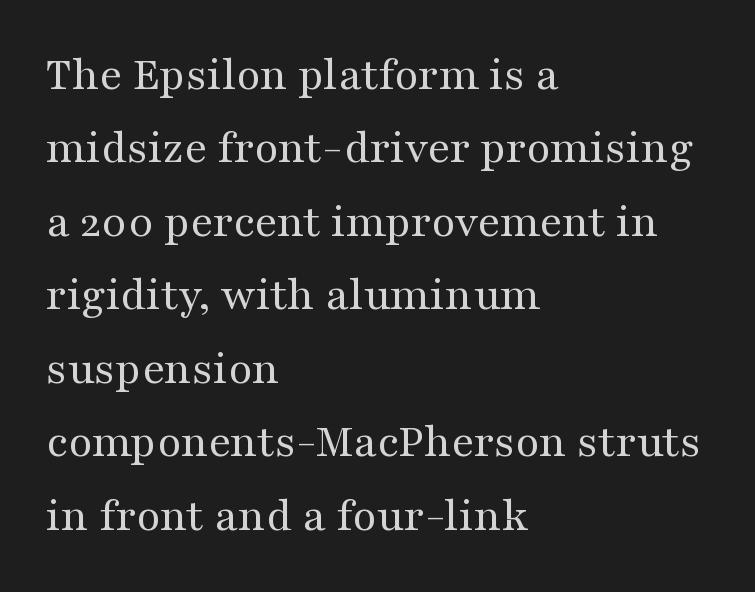
{"serif": "yes", "italic": "no", "bold": "no", "weight": "regular", "width": "wide", "stroke_contrast": "medium", "x_height": "medium", "monospaced": "no", "underline": "no", "align": "left", "line_spacing": "normal", "line_spacing_ratio": 1.53, "letter_spacing": "normal", "letter_spacing_em": 0.0, "glyph_px": 48}
